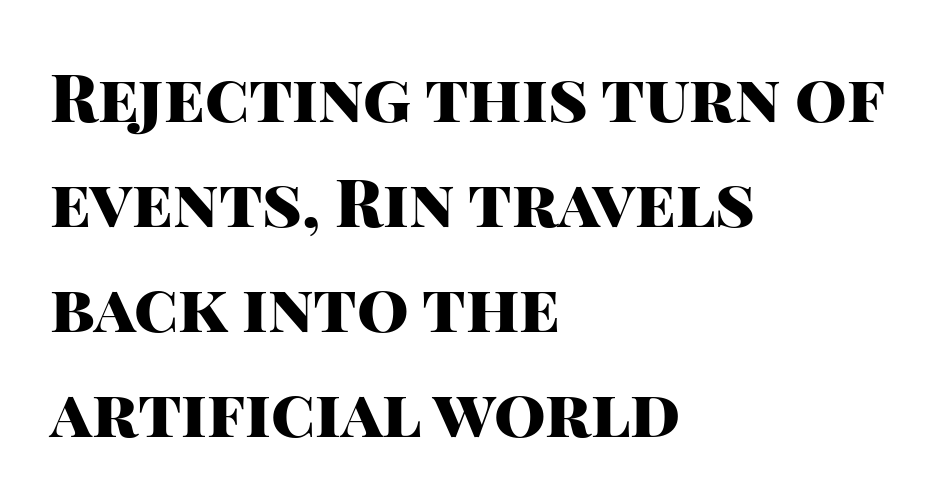
Regular leading. Examine the stroke ends and you'll find no serifs. Tracking here is standard; glyphs follow each other at the usual distance. It's the straight-up-and-down kind of type. Anything drawn beneath the words? Only blank space. Note the varied advance widths — an 'i' is clearly narrower than an 'm'.
